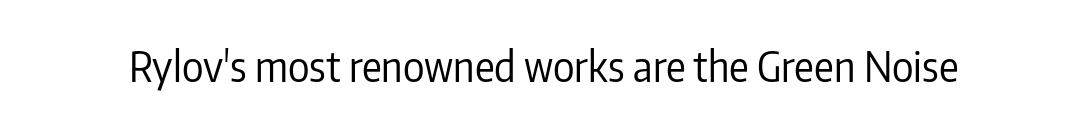
Q: Is the text bold? A: No.
Q: Is the text italic (slanted)? A: No, it is upright.
Q: Is the typeface a serif or a sans-serif typeface? A: Sans-serif.
Q: Is the text underlined? A: No.
Q: Is the spacing between letters normal or unusually wide? A: Normal.
Q: Width (condensed, normal, or wide)? A: Condensed.
Q: Stroke contrast? A: Low.
Q: x-height? A: Medium.
Q: Monospaced? A: No.
